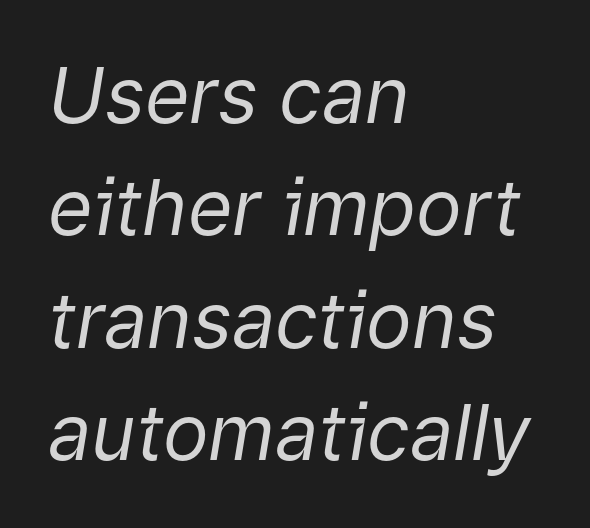
Q: Is the text bold? A: No.
Q: Is the text italic (slanted)? A: Yes, it leans right by about 9 degrees.
Q: Is the text underlined? A: No.
Q: How is the paragraph aligned? A: Left-aligned.
Q: Is the spacing between letters normal or unusually wide? A: Normal.
Q: Is the spacing between lines tight, normal or loose? A: Normal.
Q: Width (condensed, normal, or wide)? A: Normal.
Q: Stroke contrast? A: Low.
Q: x-height? A: Medium.
Q: Monospaced? A: No.
